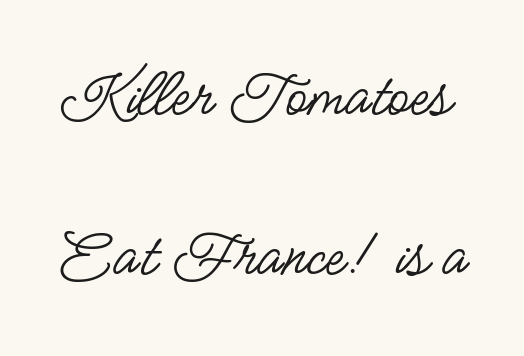
The image shows 70 px regular-weight, condensed sans-serif type; set loose line spacing (2.29x), normal letter spacing, not underlined; low stroke contrast and a small x-height.
